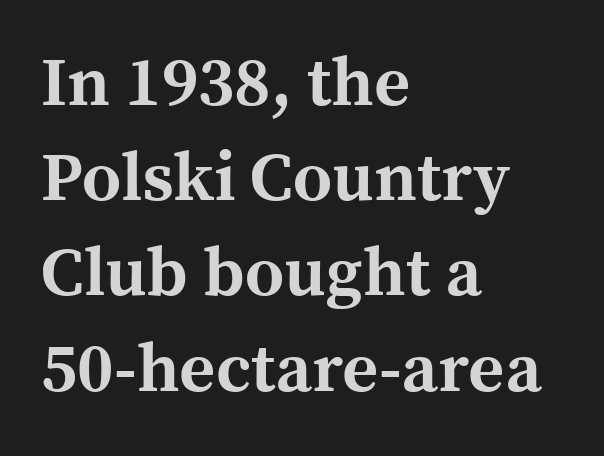
{"serif": "yes", "italic": "no", "bold": "yes", "weight": "bold", "width": "normal", "x_height": "medium", "monospaced": "no", "underline": "no", "align": "left", "line_spacing": "normal", "line_spacing_ratio": 1.38, "letter_spacing": "normal", "letter_spacing_em": 0.0, "glyph_px": 69}
